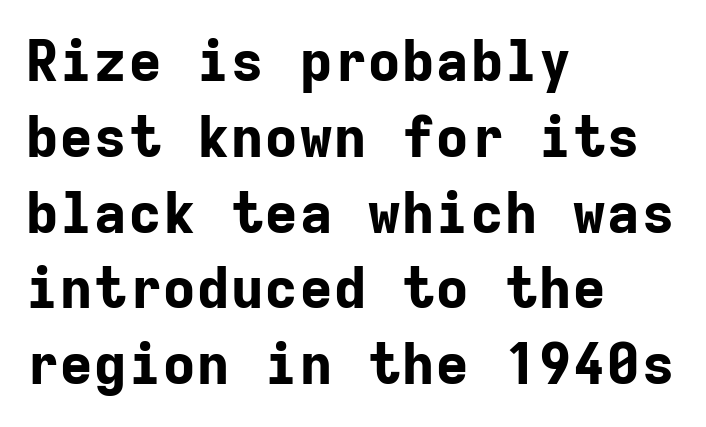
Line starts are locked; line ends wander. The letters stand straight up with perfectly vertical stems. Summary of vertical rhythm: regular, with standard interline spacing. Quick note: underline off. The letters march in equal steps, a hallmark of fixed-pitch type. The typeface chosen for these lines omits serifs.
